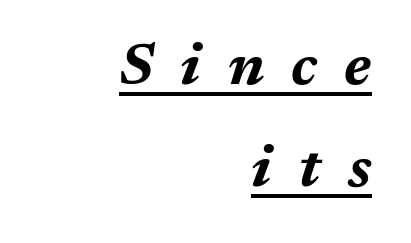
Character widths vary here, with narrow letters taking less room than wide ones. Does the copy run flush right? Yes — the right margin is perfectly even. Summary of weight: heavy, a full bold. Observe the wide spacing: letters keep a clear distance from each other. These characters rest on top of a visible drawn line.
